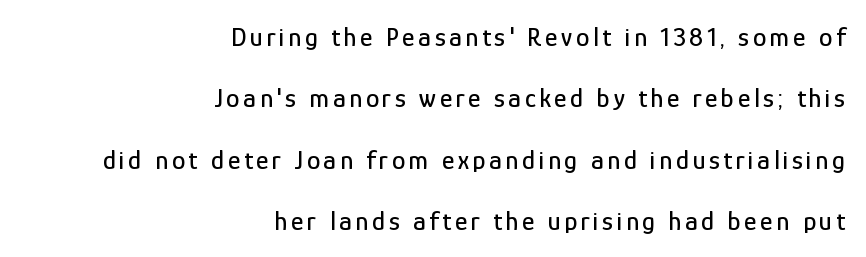
The image shows 27 px text type, upright; set right-aligned, loose line spacing (2.27x), not underlined.
